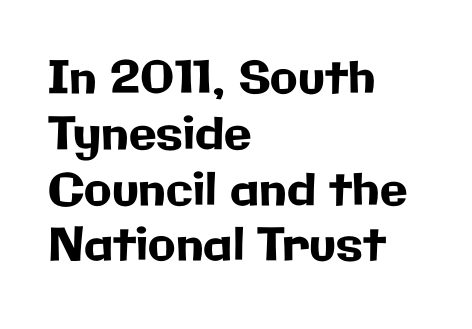
The text block is weighted toward the left margin, trailing off unevenly rightward. The typography opts for an upright posture over an oblique one. These lines are rendered in a variable-pitch font. The baseline area is clear. The face used here is a sans, in the tradition of grotesques and geometrics. Nothing unusual about the tracking: characters are spaced as the font intends.
